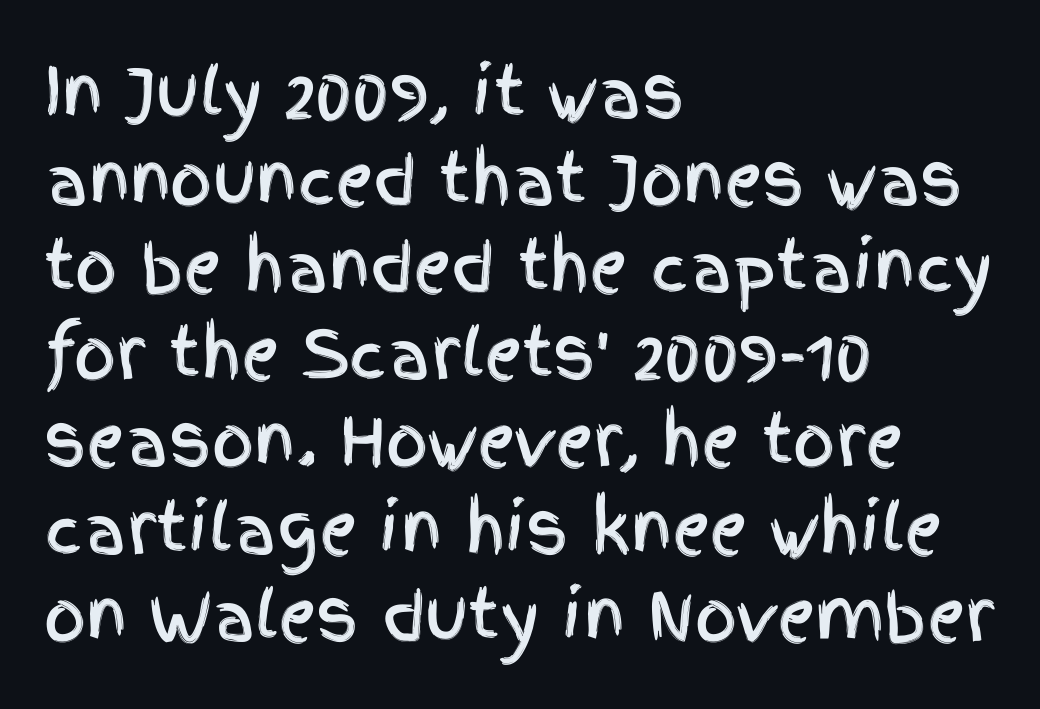
{"serif": "no", "italic": "no", "width": "condensed", "x_height": "large", "monospaced": "no", "underline": "no", "align": "left", "line_spacing": "normal", "line_spacing_ratio": 1.32, "letter_spacing": "normal", "letter_spacing_em": 0.0, "glyph_px": 66}
